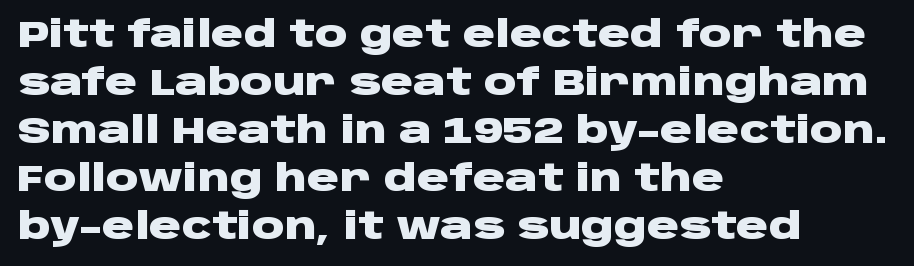
{"serif": "no", "italic": "no", "bold": "yes", "weight": "heavy", "width": "wide", "stroke_contrast": "low", "x_height": "large", "monospaced": "no", "underline": "no", "align": "left", "line_spacing": "normal", "line_spacing_ratio": 1.33, "letter_spacing": "normal", "letter_spacing_em": 0.0, "glyph_px": 36}
